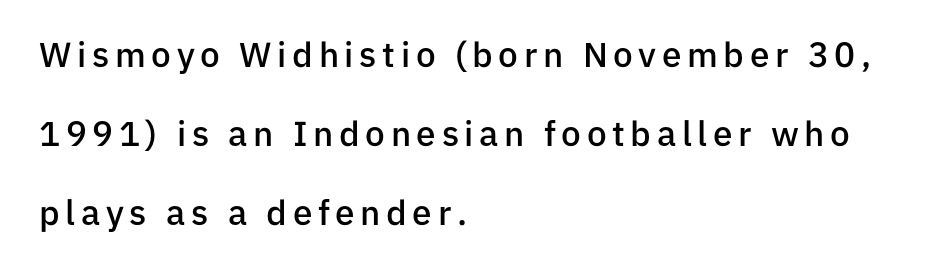
Is this a fixed-width face? No — the glyphs have proportional, varying widths. Teacher's note: observe the even left margin — that is flush-left alignment. No word sits above an underline. Heft: intermediate — a semibold.
